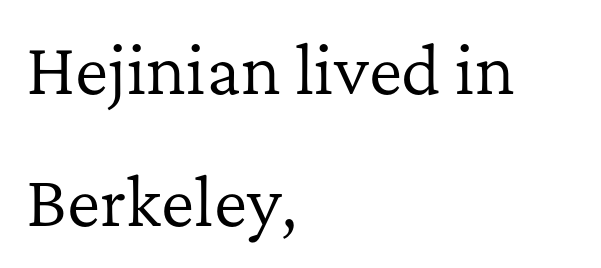
The image shows 63 px regular-weight serif type, upright; set left-aligned, loose line spacing (2.1x), normal letter spacing, not underlined; low stroke contrast and a medium x-height.
